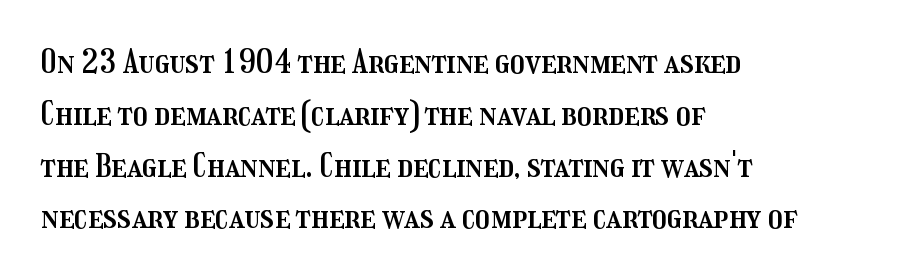
{"italic": "no", "width": "condensed", "stroke_contrast": "medium", "x_height": "medium", "monospaced": "no", "underline": "no", "align": "left", "line_spacing": "normal", "line_spacing_ratio": 1.57, "letter_spacing": "normal", "letter_spacing_em": 0.0, "glyph_px": 33}
